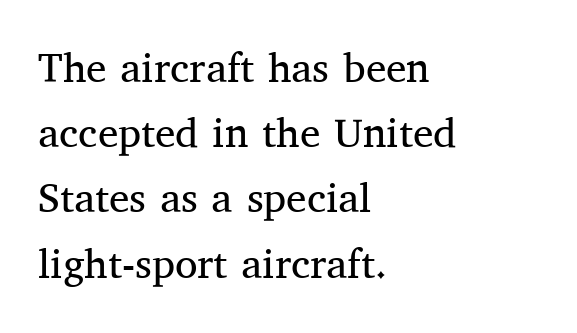
This sample uses a serif face. The lines sit at an ordinary, default distance from one another. Casual observation: everything's shoved over to the left. The space directly below the letters is spotless. These lines are rendered in a variable-pitch font.
